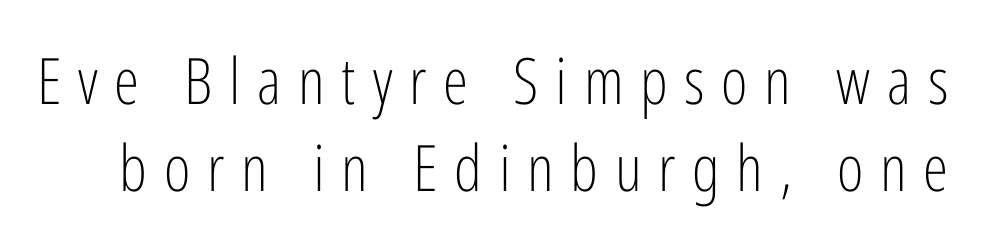
The image shows 64 px light, condensed sans-serif type, upright; set normal line spacing (1.36x), unusually wide letter spacing (+0.26 em), not underlined; low stroke contrast and a medium x-height.
